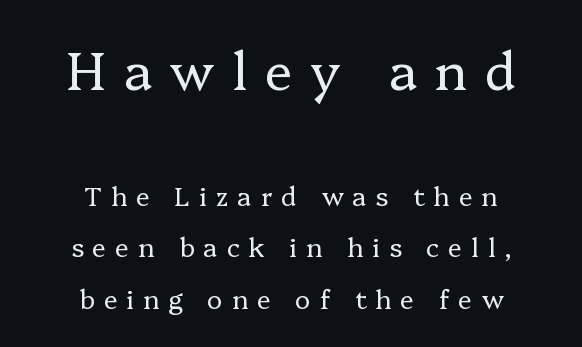
The image shows 52 px regular-weight serif type, upright; set centered, loose line spacing (1.98x), unusually wide letter spacing (+0.34 em), not underlined; the first (top) block is 2.0x larger; low stroke contrast and a medium x-height.
